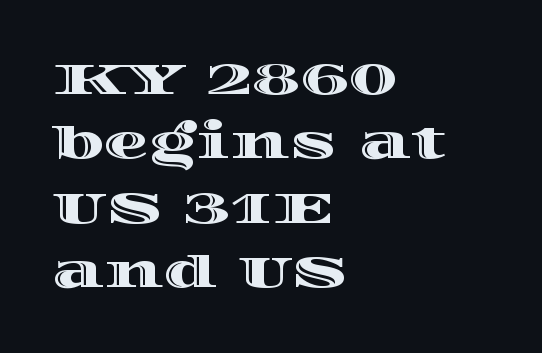
Nothing unusual about the tracking: characters are spaced as the font intends. Looks like regular typesetting: each glyph gets only the width it needs. Tall strokes in this sample are plumb rather than angled. Unmarked baselines from the first word to the last.
